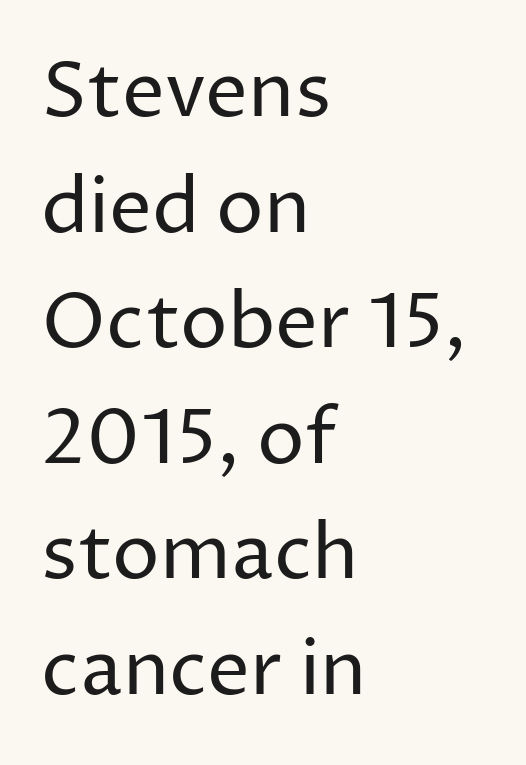
These lines sit exactly where default settings would place them. Classification — sans serif. These lines are rendered in a variable-pitch font. The compositor pushed each line to the left boundary.
